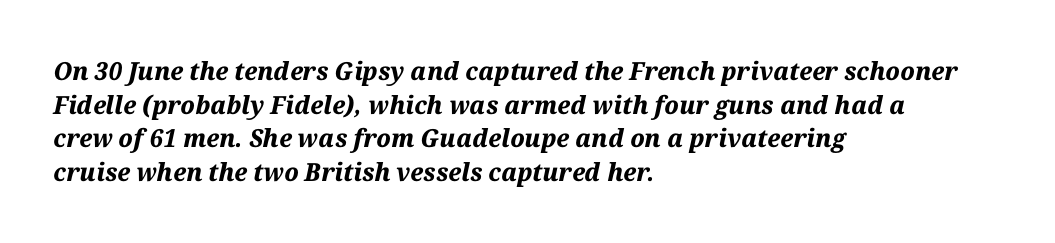
{"italic": "yes", "lean": "right", "slant_degrees": 12, "bold": "yes", "underline": "no", "align": "left", "line_spacing": "normal", "line_spacing_ratio": 1.35, "letter_spacing": "normal", "letter_spacing_em": 0.0, "glyph_px": 25}
